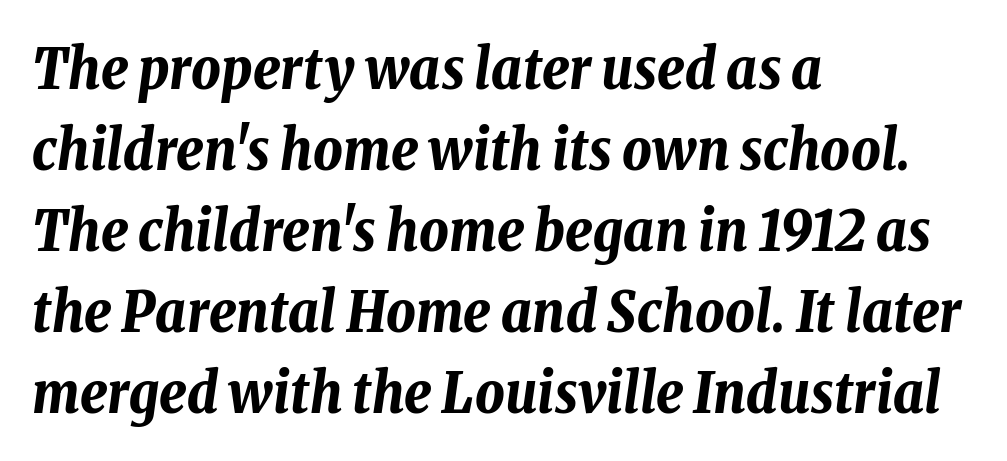
Q: Is the text bold? A: Yes.
Q: Is the text italic (slanted)? A: Yes, it leans right by about 8 degrees.
Q: Is the text underlined? A: No.
Q: How is the paragraph aligned? A: Left-aligned.
Q: Is the spacing between letters normal or unusually wide? A: Normal.
Q: Is the spacing between lines tight, normal or loose? A: Normal.
Q: Width (condensed, normal, or wide)? A: Condensed.
Q: Stroke contrast? A: Low.
Q: x-height? A: Medium.
Q: Monospaced? A: No.
